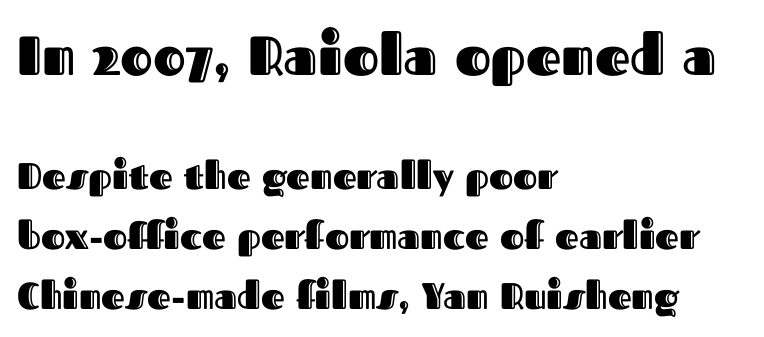
{"italic": "no", "width": "normal", "x_height": "medium", "monospaced": "no", "underline": "no", "align": "left", "line_spacing": "normal", "line_spacing_ratio": 1.62, "letter_spacing": "normal", "letter_spacing_em": 0.0, "larger_block": "first", "size_ratio": 1.49, "glyph_px": 55}
